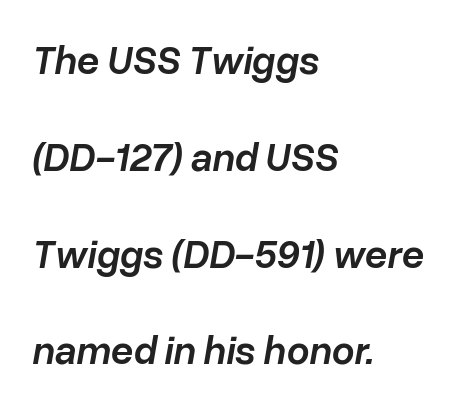
Q: Is the text bold? A: Semi-bold.
Q: Is the text italic (slanted)? A: Yes, it leans right by about 10 degrees.
Q: Is the text underlined? A: No.
Q: How is the paragraph aligned? A: Left-aligned.
Q: Is the spacing between letters normal or unusually wide? A: Normal.
Q: Is the spacing between lines tight, normal or loose? A: Loose.
Q: Width (condensed, normal, or wide)? A: Normal.
Q: Stroke contrast? A: Low.
Q: x-height? A: Medium.
Q: Monospaced? A: No.
